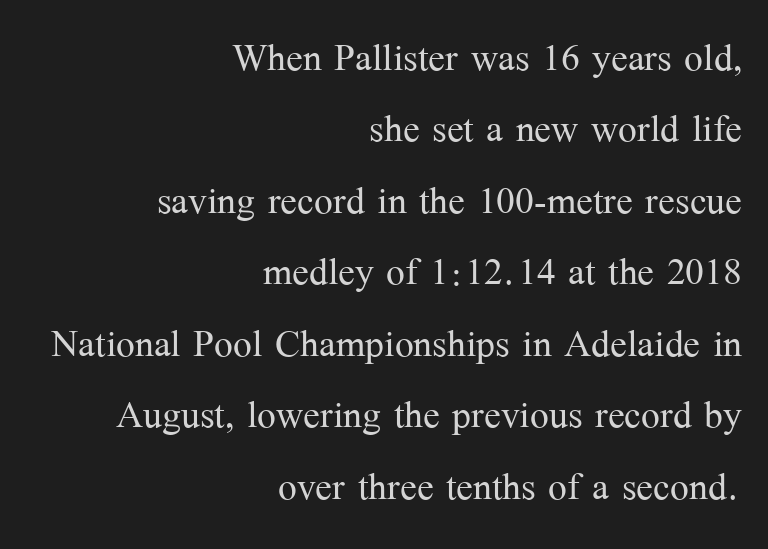
Q: Is the text bold? A: No.
Q: Is the text italic (slanted)? A: No, it is upright.
Q: Is the typeface a serif or a sans-serif typeface? A: Serif.
Q: Is the text underlined? A: No.
Q: How is the paragraph aligned? A: Right-aligned.
Q: Is the spacing between letters normal or unusually wide? A: Normal.
Q: Is the spacing between lines tight, normal or loose? A: Normal.
Q: Width (condensed, normal, or wide)? A: Normal.
Q: Stroke contrast? A: Medium.
Q: x-height? A: Medium.
Q: Monospaced? A: No.
